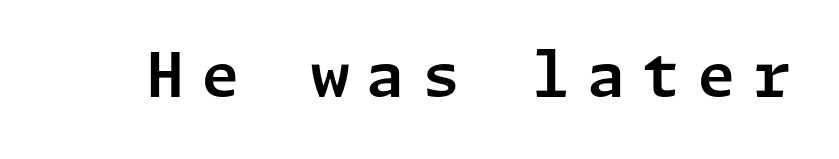
Q: Is the text italic (slanted)? A: No, it is upright.
Q: Is the typeface a serif or a sans-serif typeface? A: Sans-serif.
Q: Is the text underlined? A: No.
Q: Is the spacing between letters normal or unusually wide? A: Unusually wide.
Q: Width (condensed, normal, or wide)? A: Normal.
Q: Stroke contrast? A: Low.
Q: x-height? A: Medium.
